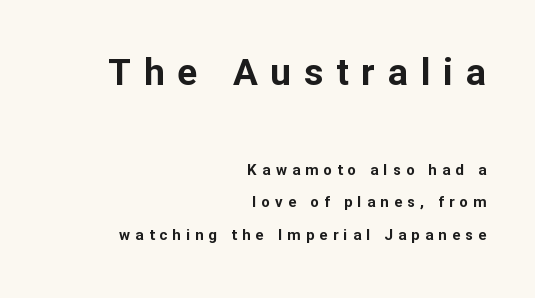
The image shows 37 px bold sans-serif type, upright; set right-aligned, loose line spacing (2.19x), unusually wide letter spacing (+0.35 em), not underlined; the first (top) block is 2.47x larger; low stroke contrast and a medium x-height.
